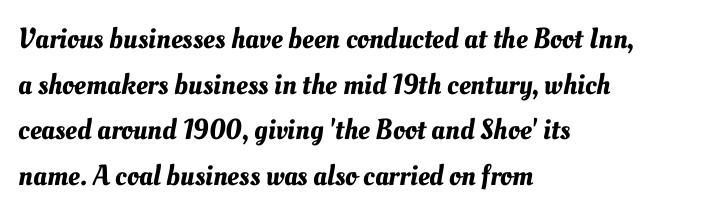
The image shows 29 px text type; set left-aligned, normal line spacing (1.57x), normal letter spacing, not underlined; medium stroke contrast and a small x-height.
